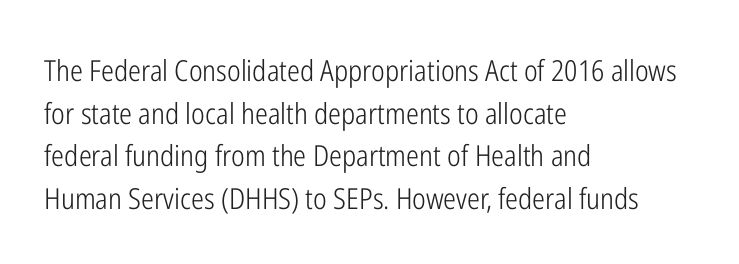
The specimen omits any rule beneath the text block's lines. Layout note: lines flush left. Here the designer chose a conventional face with non-uniform glyph widths. Inter-character spacing is left at the font's built-in metrics. Each letter's strokes conclude bluntly, with no projecting serifs. A roman cut, with each character standing at attention.
